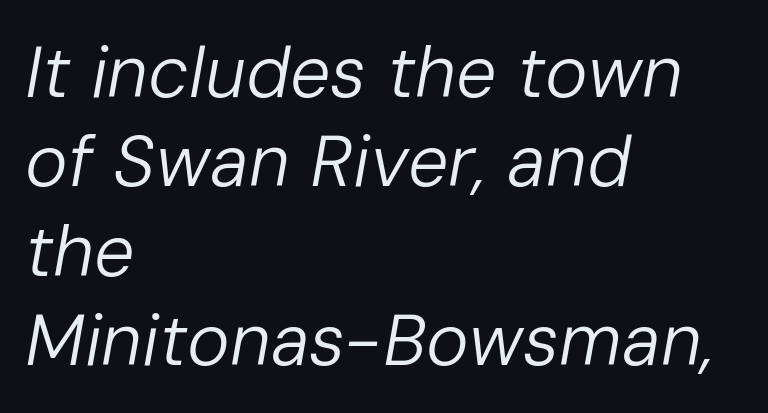
{"italic": "yes", "lean": "right", "slant_degrees": 10, "bold": "no", "weight": "regular", "width": "normal", "stroke_contrast": "low", "x_height": "medium", "monospaced": "no", "underline": "no", "align": "left", "line_spacing_ratio": 1.24, "letter_spacing": "normal", "letter_spacing_em": 0.0, "glyph_px": 72}
